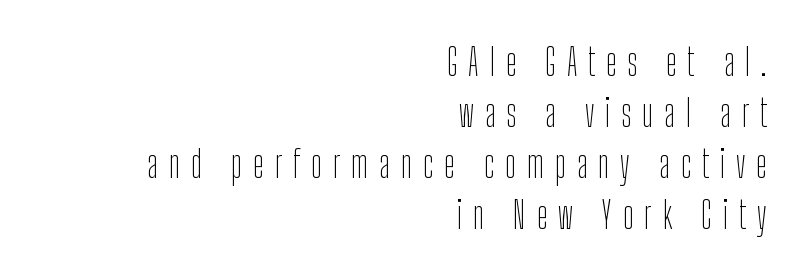
Is this a fixed-width face? No — the glyphs have proportional, varying widths. No word sits above an underline. Horizontal alignment here is rightward, an uncommon choice for prose. The letters carry no serifs — their stems end cleanly without finishing strokes.
